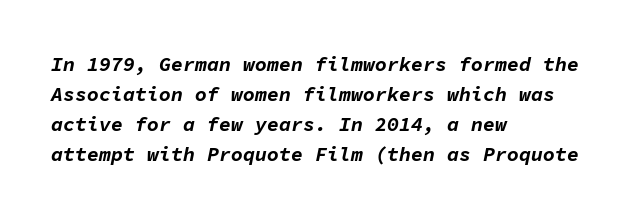
Q: Is the text bold? A: Yes.
Q: Is the text italic (slanted)? A: Yes, it leans right by about 11 degrees.
Q: Is the text underlined? A: No.
Q: How is the paragraph aligned? A: Left-aligned.
Q: Is the spacing between letters normal or unusually wide? A: Normal.
Q: Is the spacing between lines tight, normal or loose? A: Normal.
